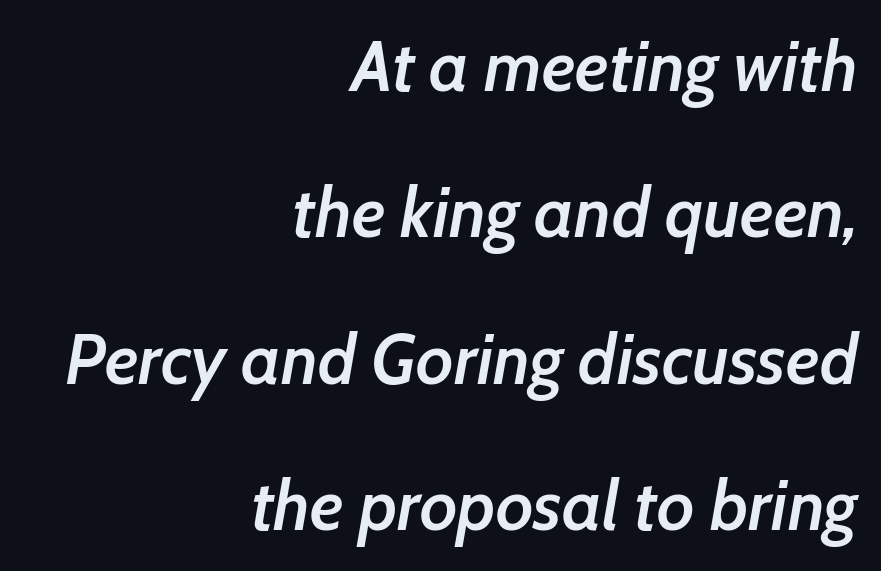
The rendering keeps characters at their native spacing. You could not count columns in this text — the font is proportionally spaced. The strip under each line holds only bare page. Horizontal bands of white between lines are thick stripes. Slanted lettering throughout.
